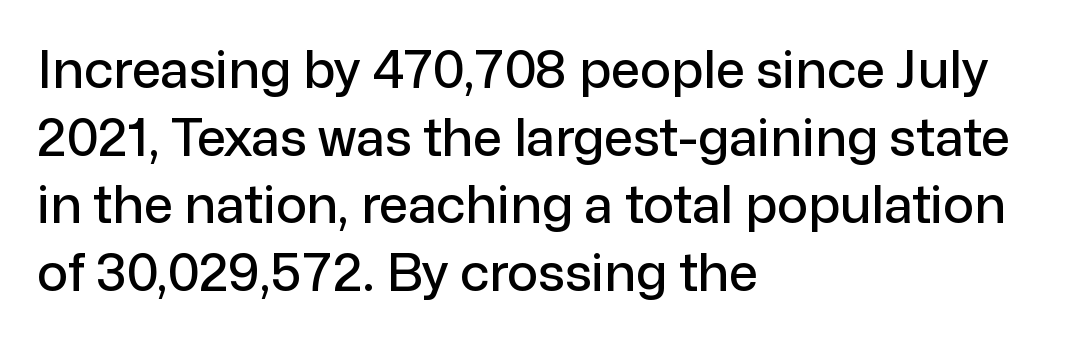
{"serif": "no", "italic": "no", "width": "normal", "stroke_contrast": "low", "x_height": "medium", "monospaced": "no", "underline": "no", "align": "left", "line_spacing": "normal", "line_spacing_ratio": 1.3, "letter_spacing": "normal", "letter_spacing_em": 0.0, "glyph_px": 52}
